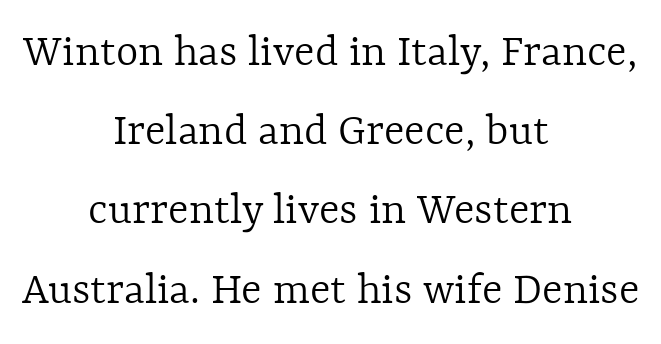
The font sits on the lighter half of the weight spectrum, regular included. The space between consecutive lines is moderate. Here the designer chose a conventional face with non-uniform glyph widths. Here the glyphs are tracked normally, forming tight word shapes.
